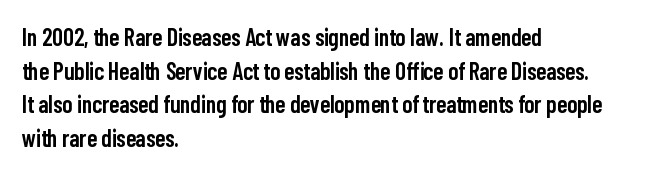
Tall strokes in this sample are plumb rather than angled. Honestly, the letter spacing is just normal — you wouldn't notice it. The foot of each line stays bare and open. The passage shown is semibold, sitting just below true bold. The space between consecutive lines is moderate.
